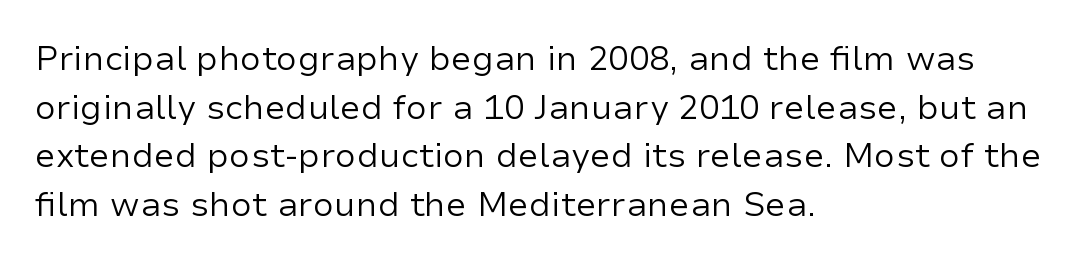
Q: Is the text bold? A: No.
Q: Is the text italic (slanted)? A: No, it is upright.
Q: Is the typeface a serif or a sans-serif typeface? A: Sans-serif.
Q: Is the text underlined? A: No.
Q: How is the paragraph aligned? A: Left-aligned.
Q: Is the spacing between letters normal or unusually wide? A: Normal.
Q: Is the spacing between lines tight, normal or loose? A: Normal.
Q: Width (condensed, normal, or wide)? A: Normal.
Q: Stroke contrast? A: Low.
Q: x-height? A: Medium.
Q: Monospaced? A: No.
